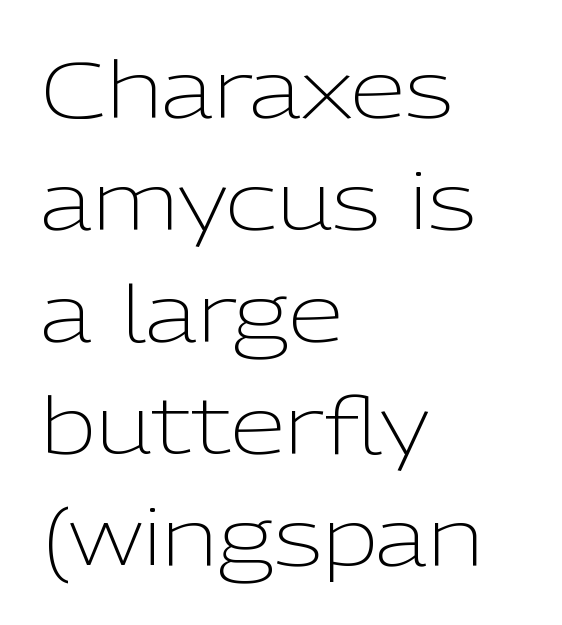
Q: Is the text bold? A: No.
Q: Is the text italic (slanted)? A: No, it is upright.
Q: Is the typeface a serif or a sans-serif typeface? A: Sans-serif.
Q: Is the text underlined? A: No.
Q: How is the paragraph aligned? A: Left-aligned.
Q: Is the spacing between letters normal or unusually wide? A: Normal.
Q: Is the spacing between lines tight, normal or loose? A: Normal.
Q: Width (condensed, normal, or wide)? A: Normal.
Q: Stroke contrast? A: Low.
Q: x-height? A: Medium.
Q: Monospaced? A: No.
